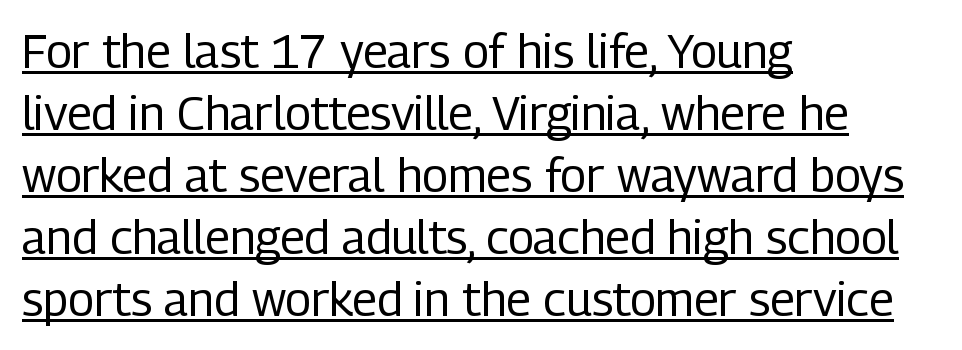
Q: Is the text bold? A: No.
Q: Is the text italic (slanted)? A: No, it is upright.
Q: Is the typeface a serif or a sans-serif typeface? A: Sans-serif.
Q: Is the text underlined? A: Yes.
Q: How is the paragraph aligned? A: Left-aligned.
Q: Is the spacing between letters normal or unusually wide? A: Normal.
Q: Is the spacing between lines tight, normal or loose? A: Normal.
Q: Width (condensed, normal, or wide)? A: Condensed.
Q: Stroke contrast? A: Low.
Q: x-height? A: Medium.
Q: Monospaced? A: No.
